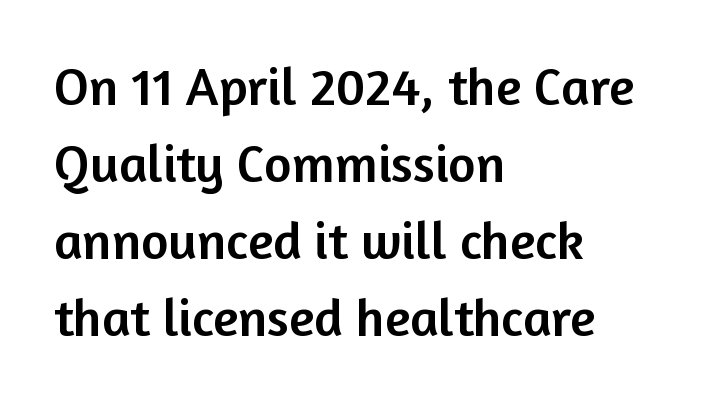
The image shows 53 px sans-serif type, upright; set left-aligned, normal line spacing (1.45x), normal letter spacing, not underlined; low stroke contrast and a medium x-height.
